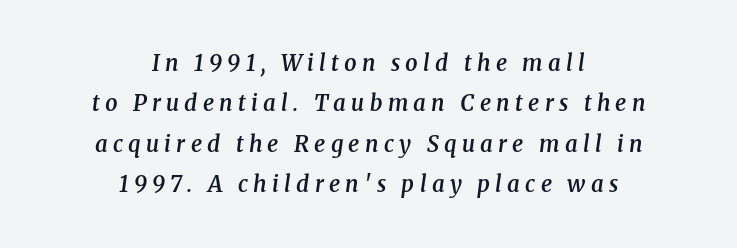
Moderately thickened strokes mark this as semibold type. The passage shown leans; its letterforms are oblique. Unmarked baselines from the first word to the last. The paragraph shown floats in the horizontal middle.
